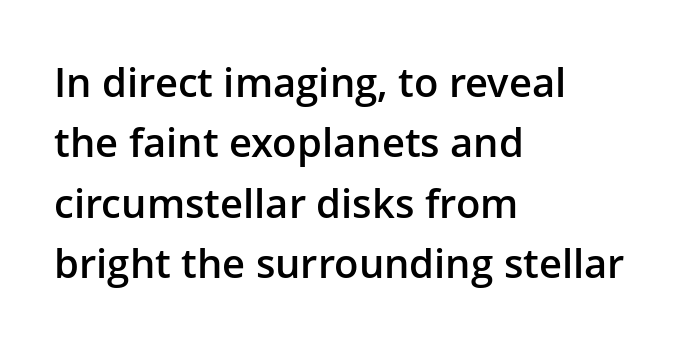
This is the regular roman posture of the typeface. Vertically, the passage feels balanced, rows spaced as you'd expect. Standard letterfit; no display-style spreading of the glyphs. A sans-serif font was chosen for this passage.
